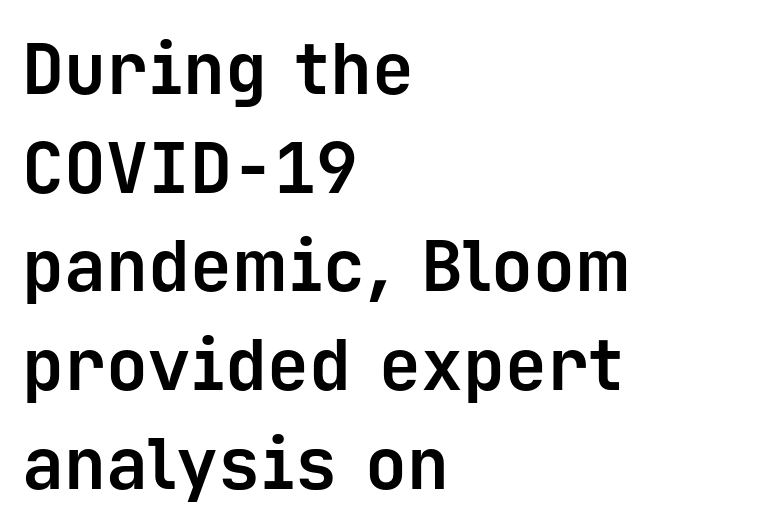
I'd call this a sans setting — the letters go barefoot. The lines are quadded left. The font's upright variant was chosen for this text. Clear beneath every line of the passage. How would I describe the line gaps? Plain and ordinary.
